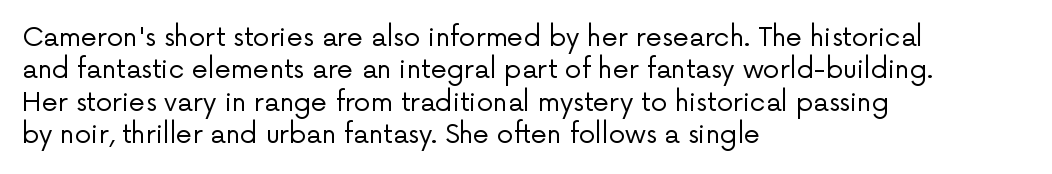
The image shows 26 px text type, upright; set left-aligned, normal line spacing (1.25x), normal letter spacing, not underlined.
